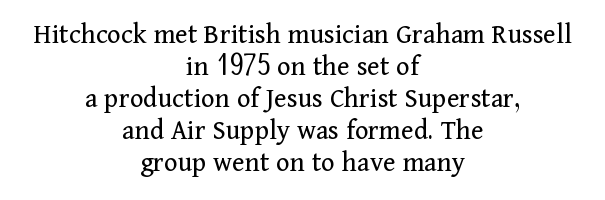
{"serif": "yes", "italic": "no", "bold": "no", "weight": "regular", "width": "normal", "stroke_contrast": "medium", "x_height": "medium", "monospaced": "no", "underline": "no", "align": "center", "line_spacing": "tight", "line_spacing_ratio": 1.1, "letter_spacing": "normal", "letter_spacing_em": 0.0, "glyph_px": 29}
